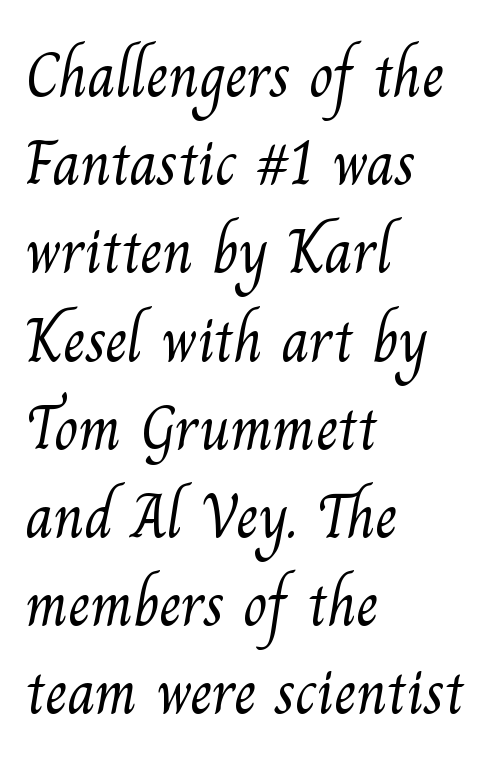
The image shows 63 px light serif type; set left-aligned, normal line spacing (1.4x), normal letter spacing, not underlined; medium stroke contrast and a small x-height.
